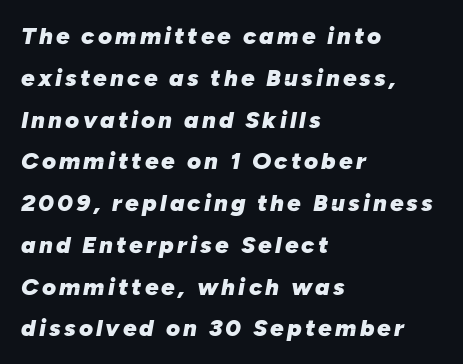
The text block is weighted toward the left margin, trailing off unevenly rightward. The space beneath each line is pristine and unruled. Heft: maximum for text — a bold. Posture: slanted.
